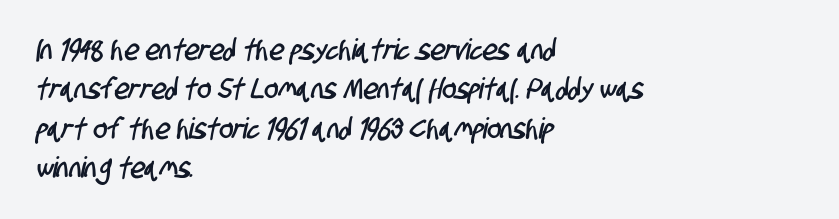
Q: Is the typeface a serif or a sans-serif typeface? A: Sans-serif.
Q: Is the text underlined? A: No.
Q: How is the paragraph aligned? A: Left-aligned.
Q: Is the spacing between letters normal or unusually wide? A: Normal.
Q: Is the spacing between lines tight, normal or loose? A: Normal.
Q: Width (condensed, normal, or wide)? A: Condensed.
Q: Stroke contrast? A: Low.
Q: x-height? A: Large.
Q: Monospaced? A: No.
